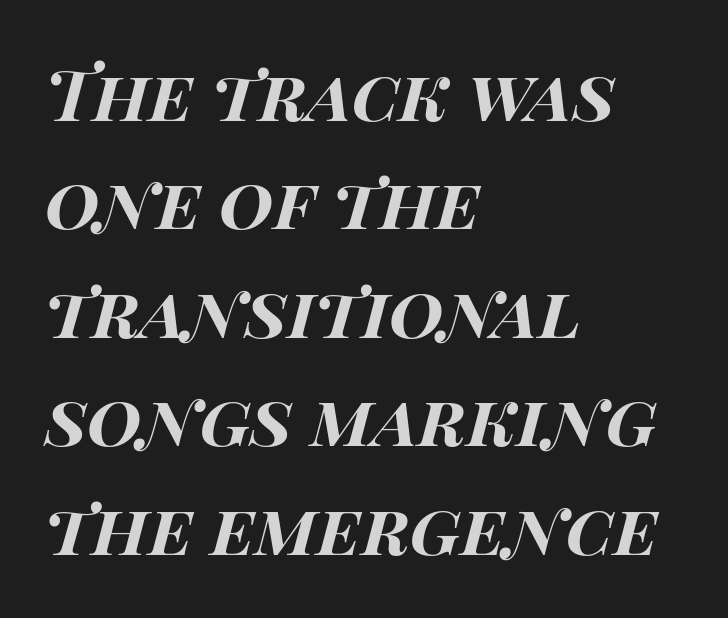
Q: Is the text bold? A: Yes.
Q: Is the text italic (slanted)? A: Yes, it leans right by about 14 degrees.
Q: Is the text underlined? A: No.
Q: How is the paragraph aligned? A: Left-aligned.
Q: Is the spacing between letters normal or unusually wide? A: Normal.
Q: Is the spacing between lines tight, normal or loose? A: Normal.
Q: Width (condensed, normal, or wide)? A: Wide.
Q: Stroke contrast? A: High.
Q: x-height? A: Large.
Q: Monospaced? A: No.
